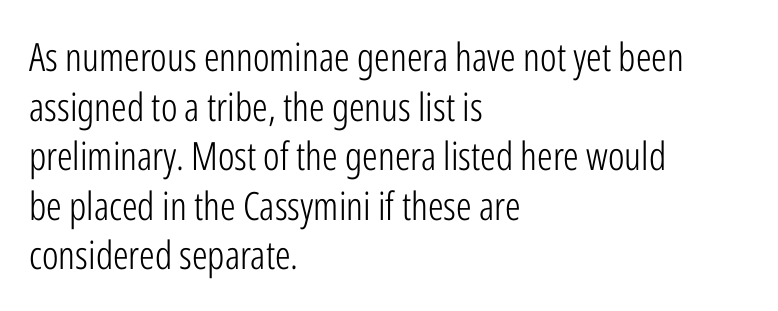
{"serif": "no", "italic": "no", "bold": "no", "weight": "light", "width": "condensed", "stroke_contrast": "low", "x_height": "medium", "monospaced": "no", "underline": "no", "align": "left", "line_spacing": "normal", "line_spacing_ratio": 1.27, "letter_spacing": "normal", "letter_spacing_em": 0.0, "glyph_px": 39}
